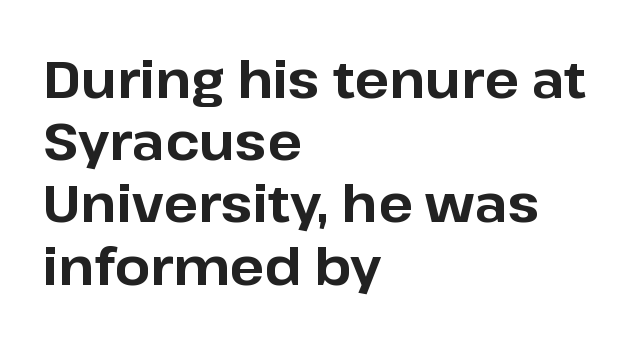
The image shows 51 px bold sans-serif type, upright; set left-aligned, line spacing 1.22x, normal letter spacing, not underlined; low stroke contrast and a medium x-height.
